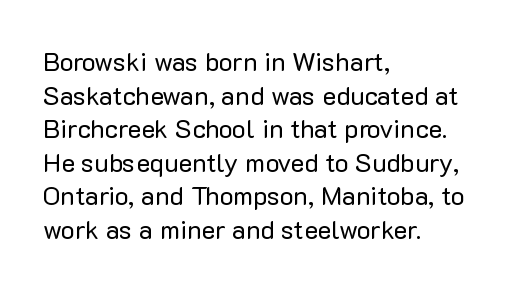
The image shows 26 px text type, upright; set left-aligned, normal line spacing (1.29x), normal letter spacing, not underlined.
